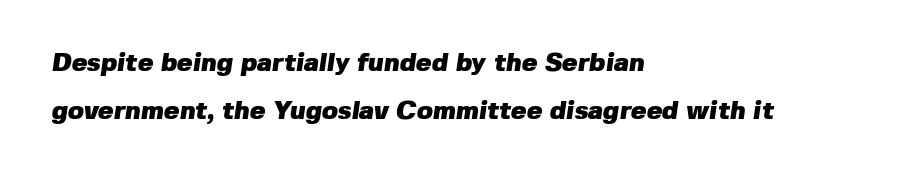
Stroke thickness is high; the sample reads as a true bold. Between one letter and the next there's only the usual sliver of space. Does the copy run flush right? No — it runs flush left. Honestly, there is no underline to notice here at all.
